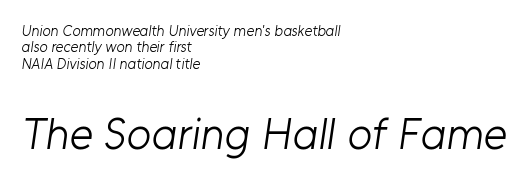
The rendering shows plain stroke endings on the letterforms — a sans-serif design. Vertical spacing — tight. These lines are rendered in a variable-pitch font. Glance below the letters and you will spot only blank space. The lines in this sample share a left origin and differ only in where they stop.
